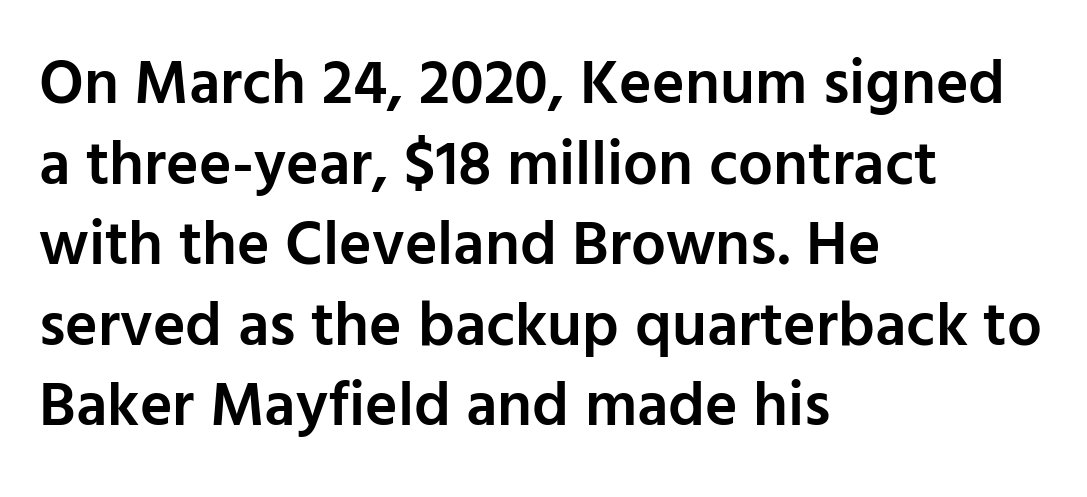
{"serif": "no", "italic": "no", "bold": "semi", "weight": "semibold", "width": "normal", "stroke_contrast": "low", "x_height": "medium", "monospaced": "no", "underline": "no", "align": "left", "line_spacing": "normal", "line_spacing_ratio": 1.3, "letter_spacing": "normal", "letter_spacing_em": 0.0, "glyph_px": 62}
